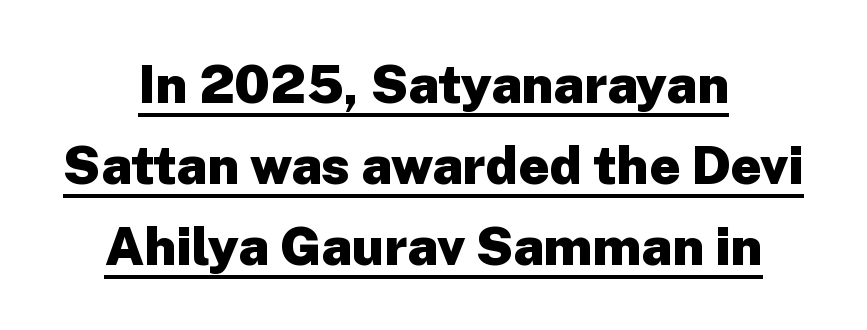
The image shows 53 px heavy sans-serif type, upright; set normal line spacing (1.53x), normal letter spacing, underlined; low stroke contrast and a medium x-height.
